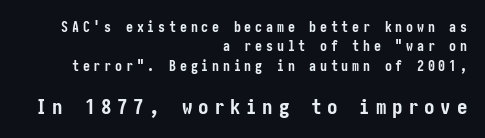
Q: Is the text bold? A: Yes.
Q: Is the text italic (slanted)? A: No, it is upright.
Q: Is the text underlined? A: No.
Q: How is the paragraph aligned? A: Right-aligned.
Q: Is the spacing between letters normal or unusually wide? A: Unusually wide.
Q: Is the spacing between lines tight, normal or loose? A: Normal.
Q: Which block of text is set in a larger size, the first (top) or the second (bottom)? A: The second (bottom) one.
